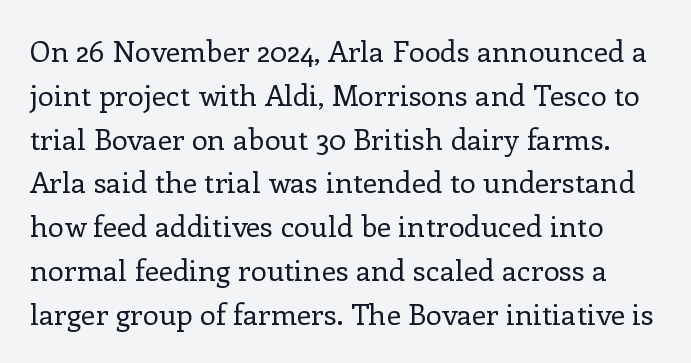
The image shows 29 px regular-weight serif type, upright; set normal line spacing (1.51x), normal letter spacing, not underlined; low stroke contrast and a medium x-height.
